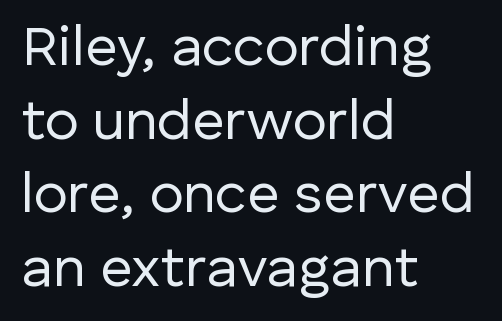
Q: Is the text bold? A: No.
Q: Is the text italic (slanted)? A: No, it is upright.
Q: Is the typeface a serif or a sans-serif typeface? A: Sans-serif.
Q: Is the text underlined? A: No.
Q: How is the paragraph aligned? A: Left-aligned.
Q: Is the spacing between letters normal or unusually wide? A: Normal.
Q: Is the spacing between lines tight, normal or loose? A: Normal.
Q: Width (condensed, normal, or wide)? A: Normal.
Q: Stroke contrast? A: Low.
Q: x-height? A: Medium.
Q: Monospaced? A: No.
